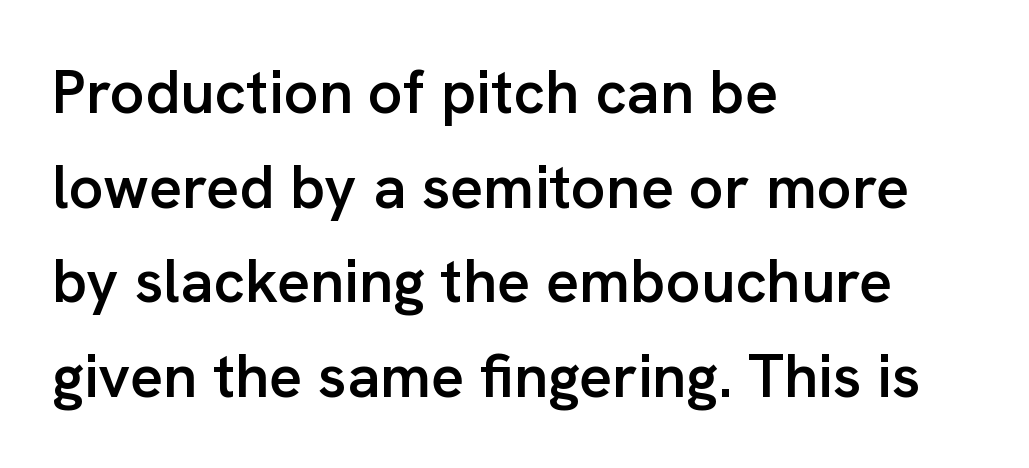
{"serif": "no", "italic": "no", "bold": "semi", "weight": "semibold", "width": "normal", "stroke_contrast": "low", "x_height": "medium", "monospaced": "no", "underline": "no", "align": "left", "line_spacing": "normal", "line_spacing_ratio": 1.55, "letter_spacing": "normal", "letter_spacing_em": 0.0, "glyph_px": 61}
